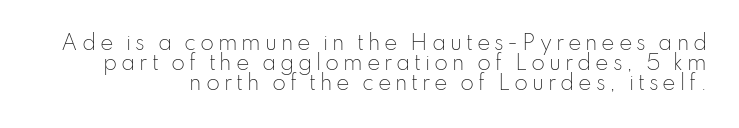
The image shows 20 px text type, upright; set tight line spacing (1.0x), not underlined.
